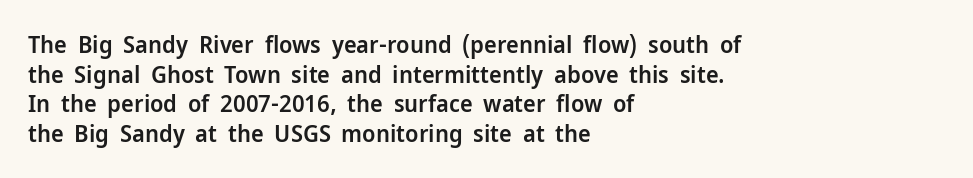
{"italic": "no", "bold": "semi", "underline": "no", "align": "left", "line_spacing_ratio": 1.23, "letter_spacing": "normal", "letter_spacing_em": 0.0, "glyph_px": 24}
